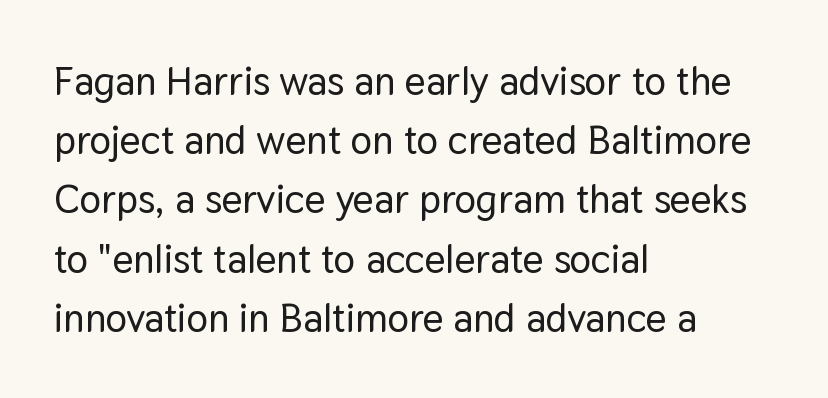
The image shows 40 px sans-serif type, upright; set left-aligned, normal line spacing (1.48x), normal letter spacing, not underlined; low stroke contrast and a medium x-height.
